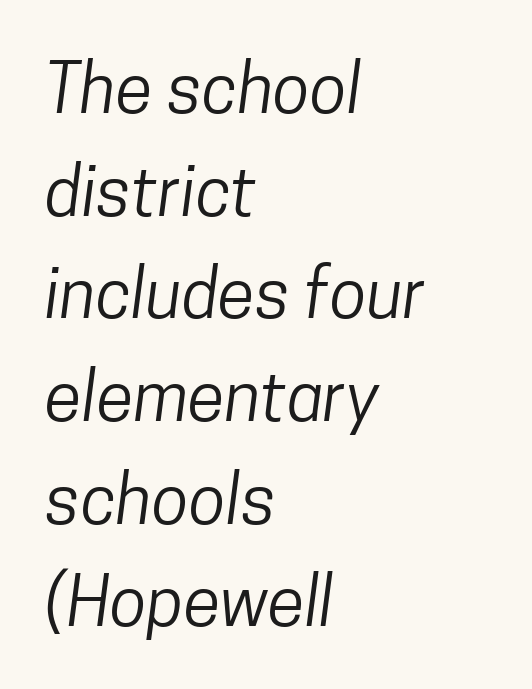
Think of a printed novel: that variable character pitch is what you see here. Vertically, the passage feels balanced, rows spaced as you'd expect. Layout note: lines flush left. Underlining? Definitely not there.
